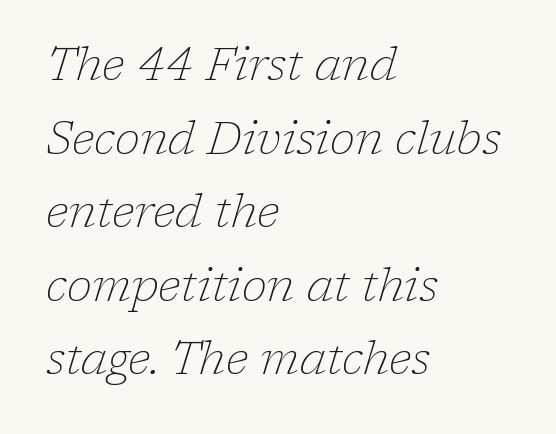
This sample is left-justified, so line endings fall wherever the words run out. Serif or sans? Serif — the stroke terminals have little feet. Has an underline been added? It has not. An italicized treatment has been applied to the whole sample.
